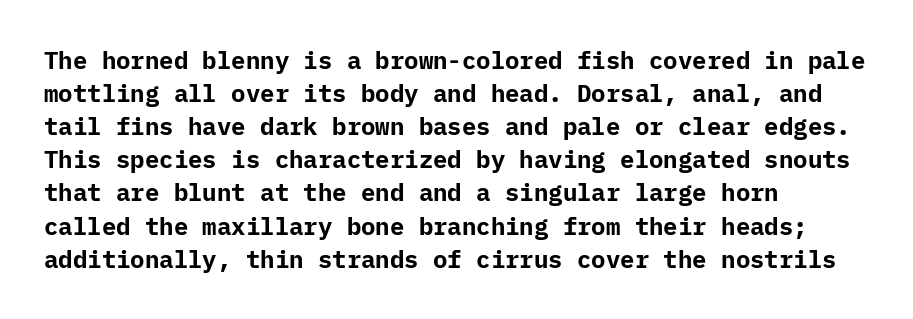
These lines keep a tight, regular rhythm from letter to letter. Heavy-handed strokes throughout: this text is bold. A normal amount of white space separates one row of letters from the next. The font's upright variant was chosen for this text. The string is rendered with underlining switched off. Which margin do the lines hug? The left one — the right edge is uneven.
